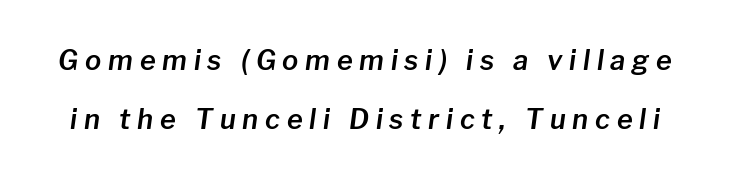
{"italic": "yes", "lean": "right", "slant_degrees": 8, "underline": "no", "line_spacing": "loose", "line_spacing_ratio": 2.18, "letter_spacing": "wide", "letter_spacing_em": 0.25, "glyph_px": 27}
